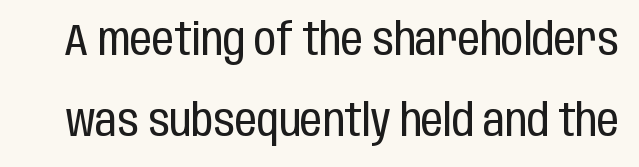
The image shows 44 px regular-weight, condensed sans-serif type, upright; set line spacing 1.83x, normal letter spacing, not underlined; low stroke contrast and a large x-height.
